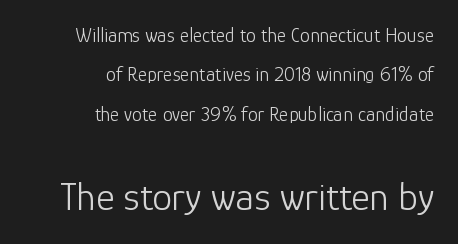
The image shows 40 px light sans-serif type, upright; set right-aligned, loose line spacing (1.97x), normal letter spacing, not underlined; the second (bottom) block is 2.0x larger; low stroke contrast and a medium x-height.
